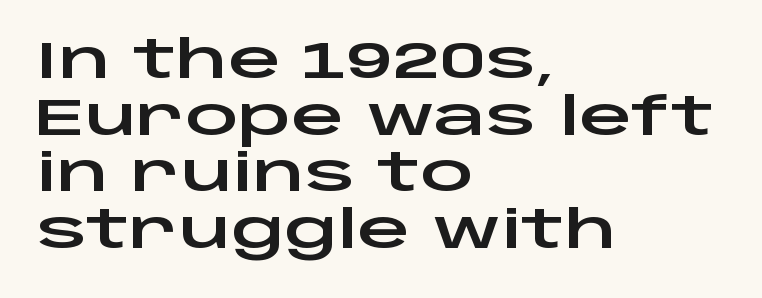
The image shows 52 px wide sans-serif type, upright; set left-aligned, tight line spacing (1.09x), normal letter spacing, not underlined; low stroke contrast and a large x-height.
